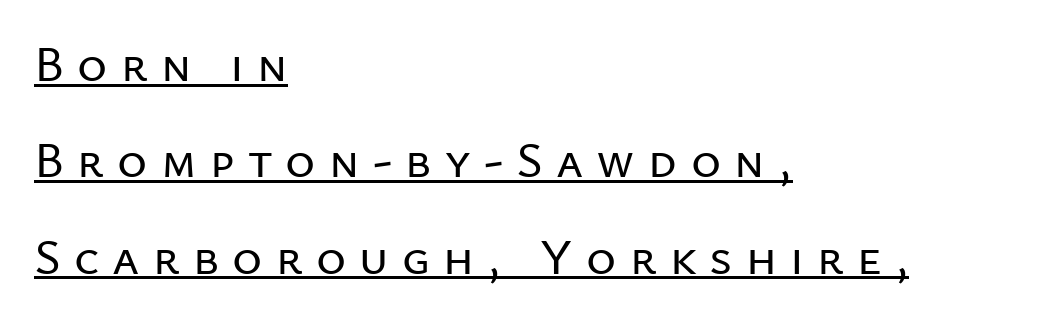
The image shows 51 px sans-serif type, upright; set left-aligned, line spacing 1.89x, unusually wide letter spacing (+0.26 em), underlined; low stroke contrast and a medium x-height.
